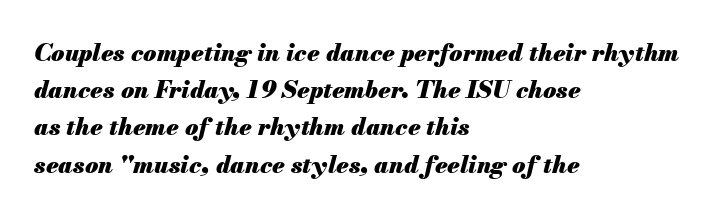
Q: Is the text bold? A: Yes.
Q: Is the text italic (slanted)? A: Yes, it leans right by about 13 degrees.
Q: Is the text underlined? A: No.
Q: How is the paragraph aligned? A: Left-aligned.
Q: Is the spacing between letters normal or unusually wide? A: Normal.
Q: Is the spacing between lines tight, normal or loose? A: Normal.
